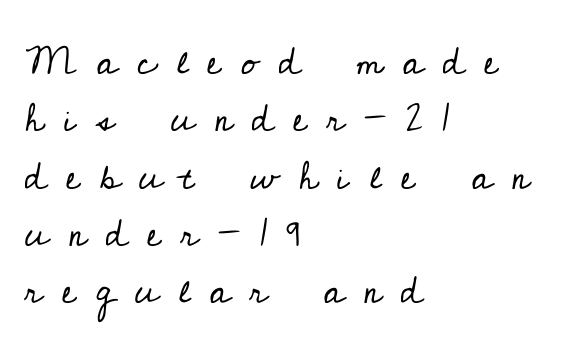
The image shows 39 px regular-weight serif type; set left-aligned, normal line spacing (1.47x), unusually wide letter spacing (+0.5 em), not underlined; low stroke contrast and a small x-height.
